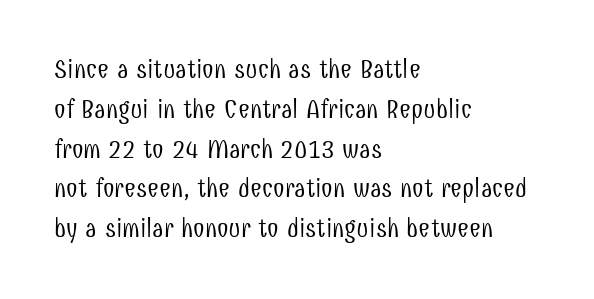
Nobody touched the tracking dial on this one. Line starts are locked; line ends wander. The block of text has a typical density, with ordinary space between rows. The glyphs are unaccompanied by any horizontal stroke below them. Notice how the stems are strictly vertical — no italics here. These glyphs show unthickened strokes, regular width or finer.
